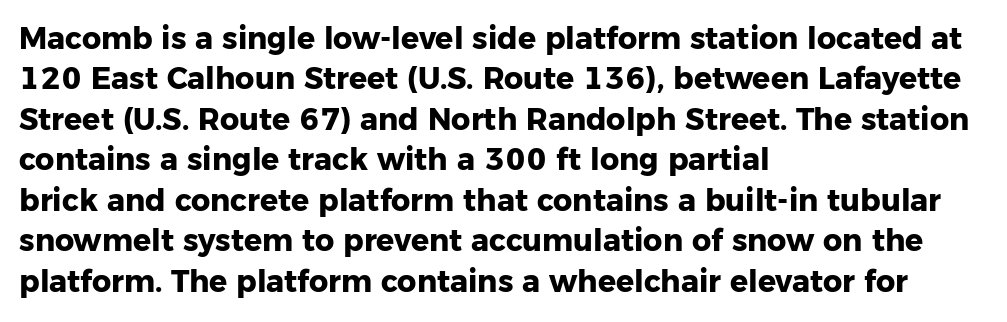
The image shows 30 px heavy sans-serif type, upright; set left-aligned, normal line spacing (1.35x), normal letter spacing, not underlined; low stroke contrast and a medium x-height.
